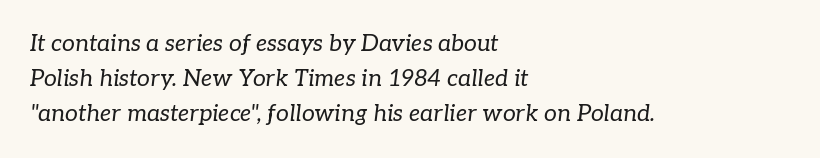
The letterforms sit at book weight or below. The space directly below the letters is spotless. Short note: letters normally spaced. Emphasis-style slanted type is in use. Successive baselines arrive at the customary interval. Horizontal alignment here is leftward, the default for most running prose.
